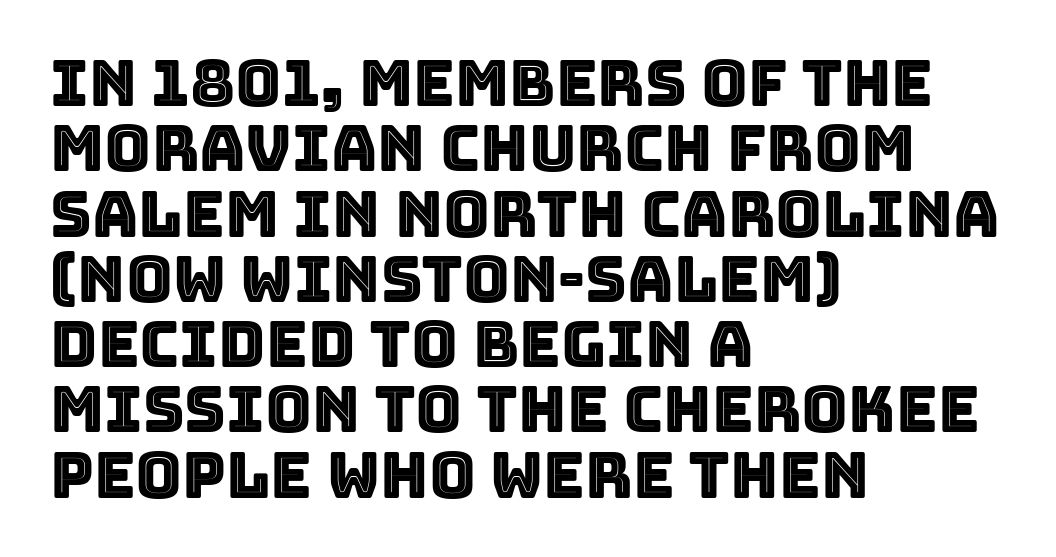
{"italic": "no", "width": "normal", "x_height": "large", "monospaced": "no", "underline": "no", "align": "left", "line_spacing": "tight", "line_spacing_ratio": 1.02, "letter_spacing": "normal", "letter_spacing_em": 0.0, "glyph_px": 64}
